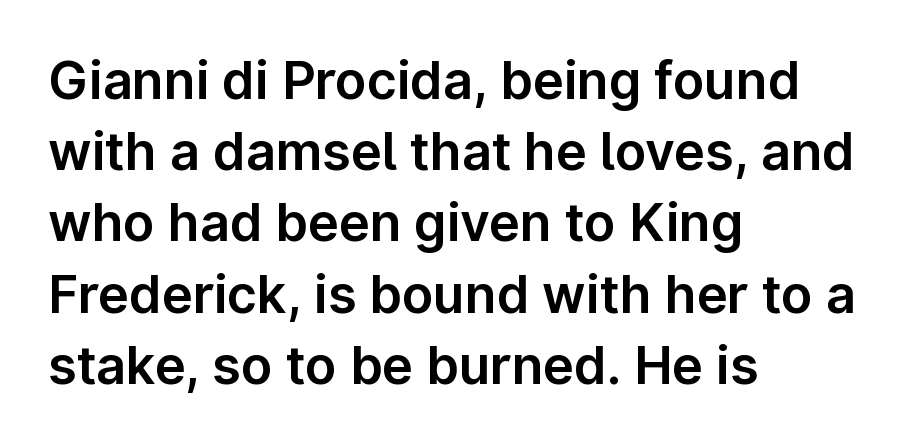
This is sans-serif lettering, the kind often seen on screens and signage. Check the space under the baseline: it is left empty. You could not count columns in this text — the font is proportionally spaced. Leading: standard.
